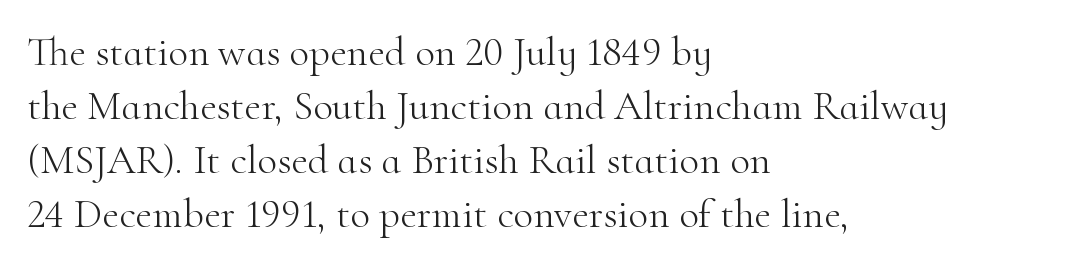
{"serif": "yes", "italic": "no", "bold": "no", "weight": "light", "width": "normal", "stroke_contrast": "high", "x_height": "small", "monospaced": "no", "underline": "no", "align": "left", "line_spacing": "normal", "line_spacing_ratio": 1.32, "letter_spacing": "normal", "letter_spacing_em": 0.0, "glyph_px": 41}
